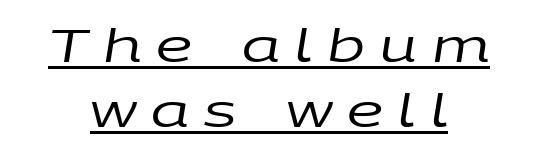
Notice how the stems are inclined rather than vertical — that's the hallmark of italics. The passage shown is typed in a proportional face where columns would drift. No letter is thick-stroked: the sample isn't bold. Students, observe the line beneath the letters — that is underlining. A normal amount of white space separates one row of letters from the next. The rendering positions every line midway between the sides.
